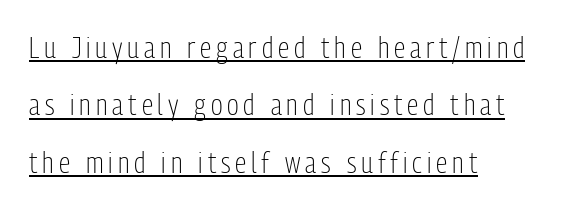
Q: Is the text bold? A: No.
Q: Is the text italic (slanted)? A: No, it is upright.
Q: Is the typeface a serif or a sans-serif typeface? A: Sans-serif.
Q: Is the text underlined? A: Yes.
Q: How is the paragraph aligned? A: Left-aligned.
Q: Is the spacing between lines tight, normal or loose? A: Loose.
Q: Width (condensed, normal, or wide)? A: Condensed.
Q: Stroke contrast? A: Low.
Q: x-height? A: Medium.
Q: Monospaced? A: No.
